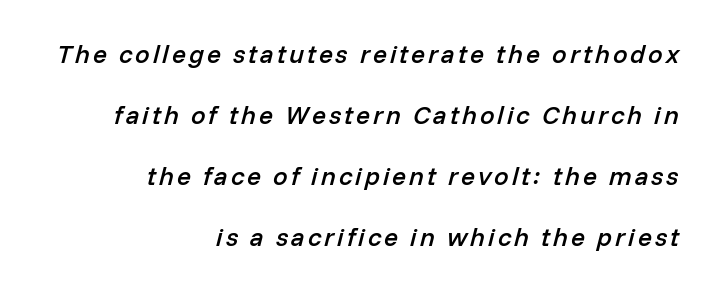
The image shows 26 px text type, italic (leaning right); set right-aligned, loose line spacing (2.34x), not underlined.
